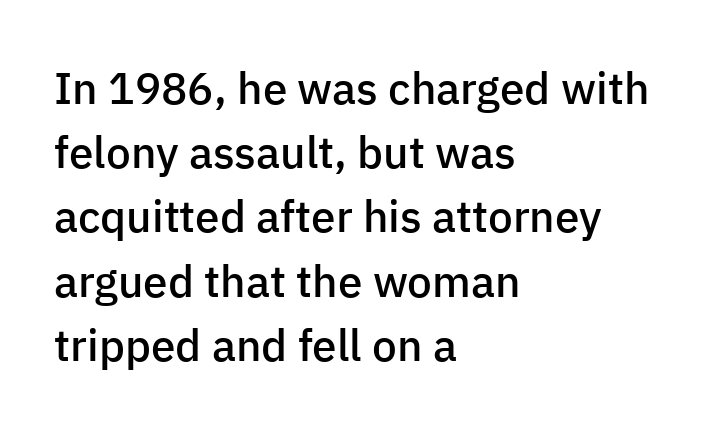
Here the designer chose a conventional face with non-uniform glyph widths. A typesetter would mark this as roman, not italic. The words here are not underlined. Weight check: semibold — heavier than regular, not quite bold. Words appear dense and cohesive because spacing is normal. Compared with typical paragraphs, the rows here are spaced about the same.
